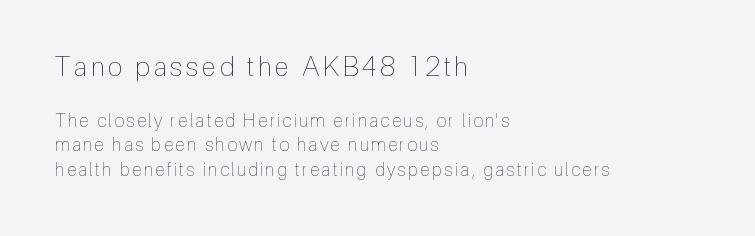
{"italic": "no", "bold": "no", "underline": "no", "align": "left", "line_spacing": "normal", "line_spacing_ratio": 1.35, "larger_block": "first", "size_ratio": 1.5, "glyph_px": 27}
